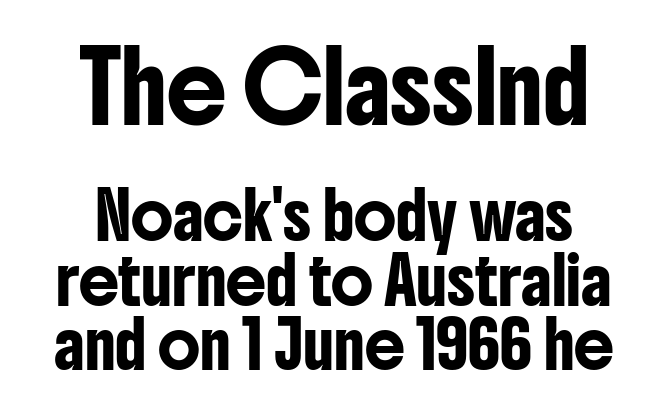
{"serif": "no", "italic": "no", "width": "condensed", "stroke_contrast": "low", "x_height": "medium", "monospaced": "no", "underline": "no", "align": "center", "line_spacing": "normal", "line_spacing_ratio": 1.43, "letter_spacing": "normal", "letter_spacing_em": 0.0, "larger_block": "first", "size_ratio": 1.49, "glyph_px": 67}
